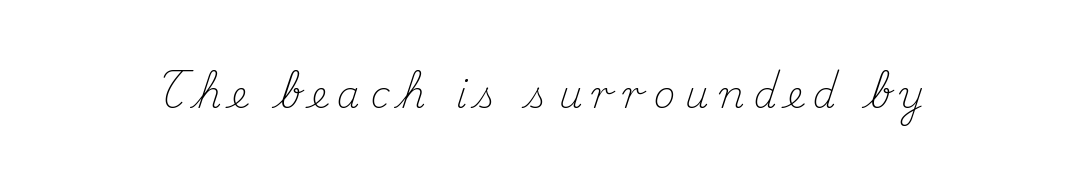
Do the characters align in a grid? No, the font is proportional. Type style note: has serifs. Glyph-to-glyph distance is far greater than everyday printed text.
